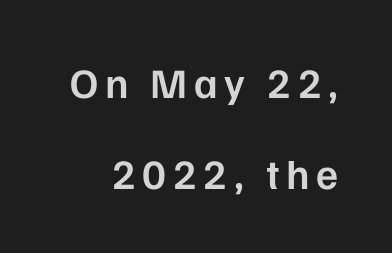
Notice how the stems are strictly vertical — no italics here. Does the weight exceed regular? Yes, but only to semibold. These lines stand farther apart than default settings would place them. Classification — sans serif.
